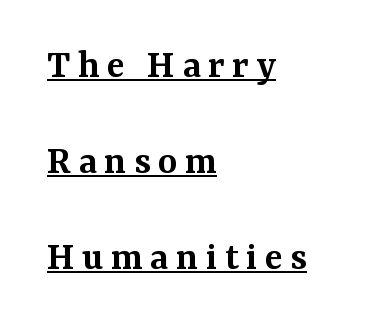
Q: Is the text bold? A: Semi-bold.
Q: Is the text italic (slanted)? A: No, it is upright.
Q: Is the typeface a serif or a sans-serif typeface? A: Serif.
Q: Is the text underlined? A: Yes.
Q: How is the paragraph aligned? A: Left-aligned.
Q: Is the spacing between lines tight, normal or loose? A: Loose.
Q: Width (condensed, normal, or wide)? A: Normal.
Q: Stroke contrast? A: Medium.
Q: x-height? A: Medium.
Q: Monospaced? A: No.
